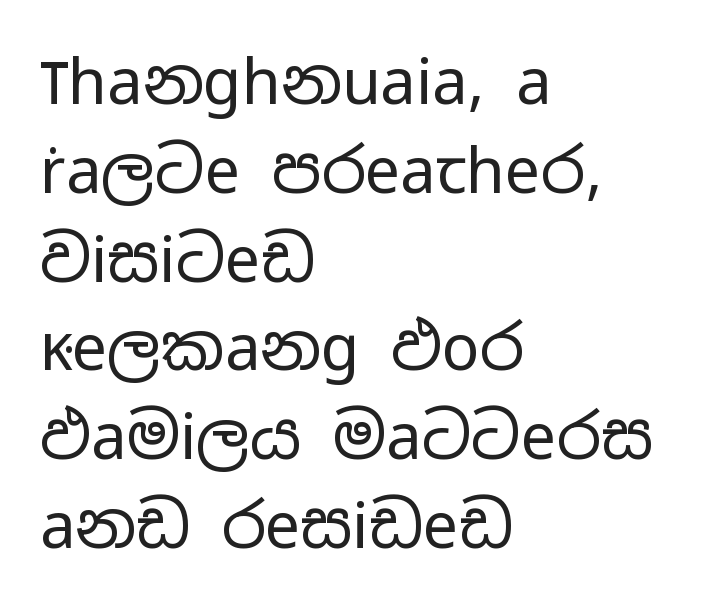
The glyphs in this specimen are sans serif. A clean baseline with only descenders dipping below it. Whoever set this chose a conventional vertical rhythm. One-word summary of the alignment: left.
